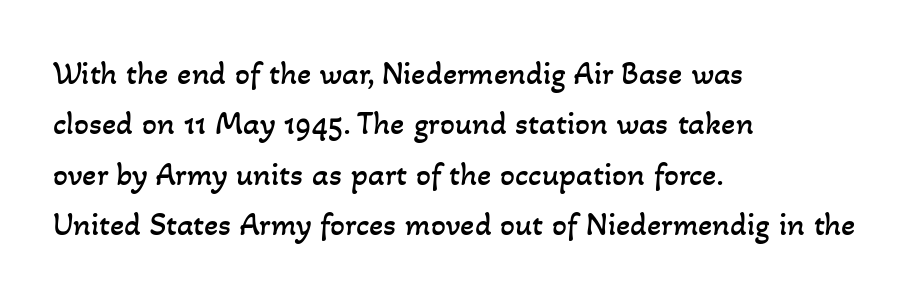
{"bold": "no", "weight": "regular", "width": "normal", "stroke_contrast": "low", "x_height": "small", "monospaced": "no", "underline": "no", "align": "left", "line_spacing": "normal", "line_spacing_ratio": 1.53, "letter_spacing": "normal", "letter_spacing_em": 0.0, "glyph_px": 33}
